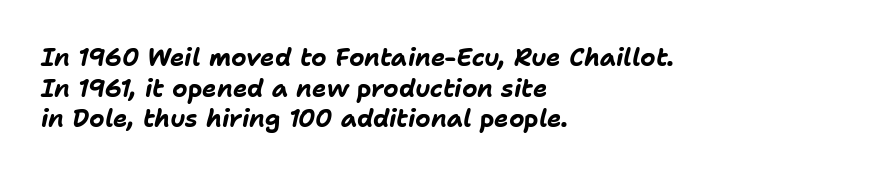
The space between consecutive lines is moderate. Is the type slanted? Yes — the strokes lean at a clear angle. Inter-character spacing is left at the font's built-in metrics. Horizontal alignment here is leftward, the default for most running prose.
